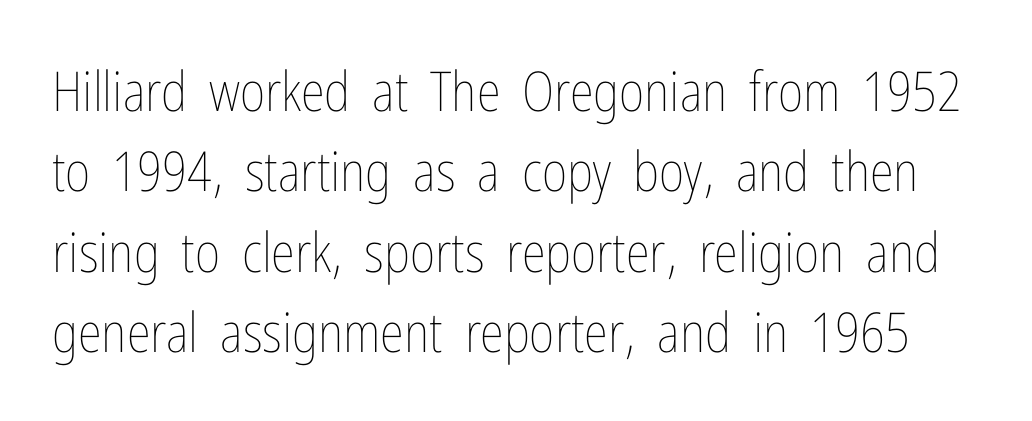
Weight: not bold — regular or lighter. This sample has the flowing, uneven cadence of proportional lettering. Each new line begins a customary step beneath the previous one. Does the lettering tilt? It doesn't — this is upright.
